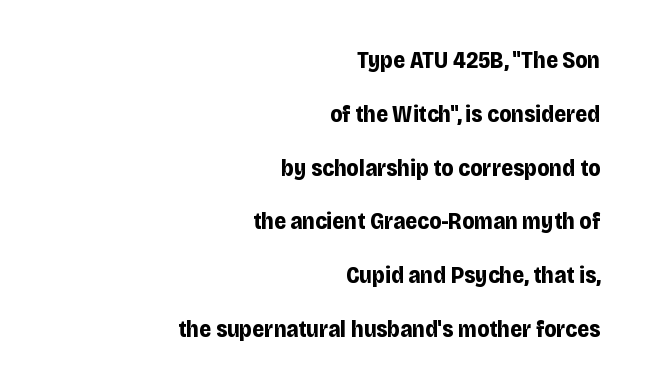
The image shows 23 px bold type, upright; set right-aligned, loose line spacing (2.34x), normal letter spacing, not underlined.
